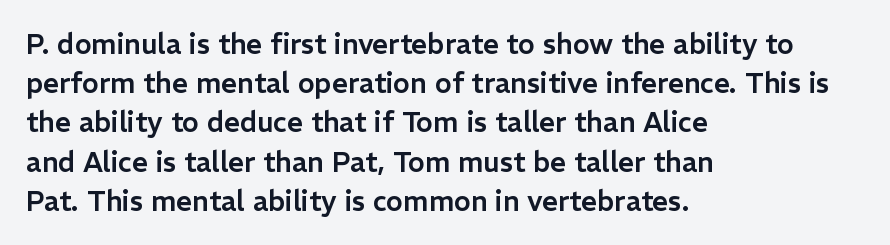
The image shows 28 px sans-serif type, upright; set left-aligned, normal line spacing (1.4x), normal letter spacing, not underlined; low stroke contrast and a medium x-height.
